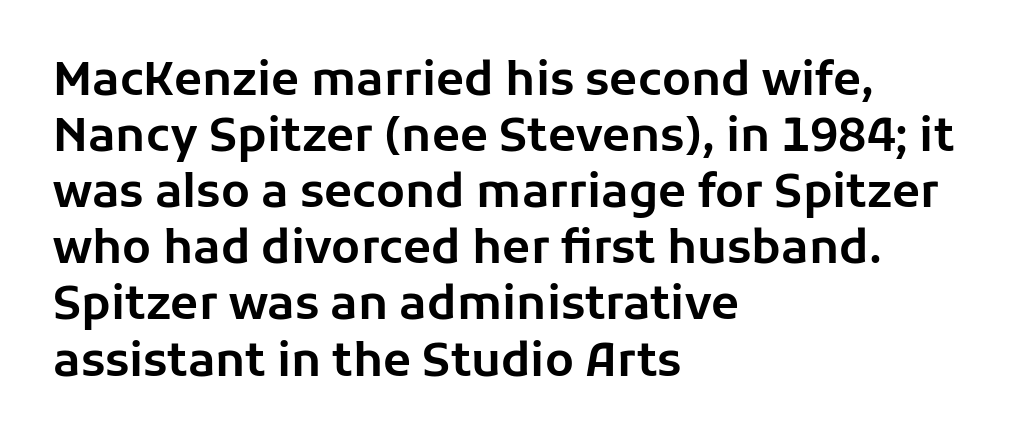
Proportional: the letters do not fall into vertical columns. The words here are not underlined. Italic? Not at all — the glyphs are vertical. The glyphs in this specimen are sans serif. Standard letterfit; no display-style spreading of the glyphs.
